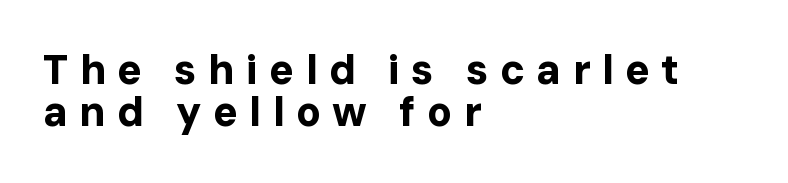
{"serif": "no", "italic": "no", "bold": "yes", "weight": "bold", "width": "normal", "stroke_contrast": "low", "x_height": "medium", "monospaced": "no", "underline": "no", "align": "left", "line_spacing": "tight", "line_spacing_ratio": 1.03, "letter_spacing": "wide", "letter_spacing_em": 0.28, "glyph_px": 41}
